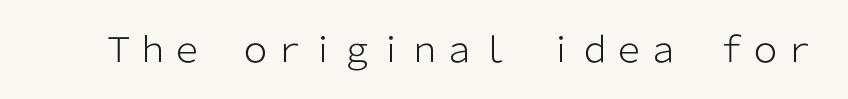
Q: Is the text bold? A: No.
Q: Is the text italic (slanted)? A: No, it is upright.
Q: Is the typeface a serif or a sans-serif typeface? A: Sans-serif.
Q: Is the text underlined? A: No.
Q: Is the spacing between letters normal or unusually wide? A: Normal.
Q: Width (condensed, normal, or wide)? A: Normal.
Q: Stroke contrast? A: Low.
Q: x-height? A: Medium.
Q: Monospaced? A: No.
